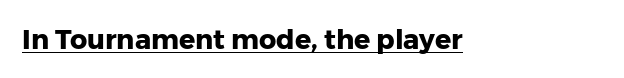
Q: Is the text bold? A: Yes.
Q: Is the text italic (slanted)? A: No, it is upright.
Q: Is the text underlined? A: Yes.
Q: Is the spacing between letters normal or unusually wide? A: Normal.
